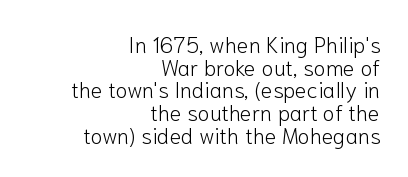
{"italic": "no", "bold": "no", "underline": "no", "align": "right", "line_spacing": "tight", "line_spacing_ratio": 1.03, "letter_spacing": "normal", "letter_spacing_em": 0.0, "glyph_px": 22}
